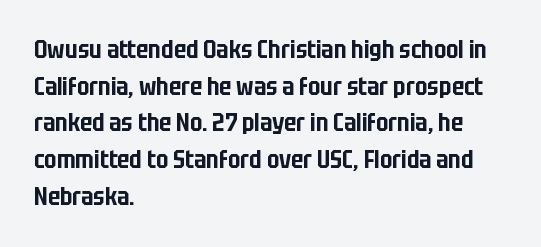
Q: Is the text italic (slanted)? A: No, it is upright.
Q: Is the text underlined? A: No.
Q: How is the paragraph aligned? A: Left-aligned.
Q: Is the spacing between letters normal or unusually wide? A: Normal.
Q: Is the spacing between lines tight, normal or loose? A: Normal.
